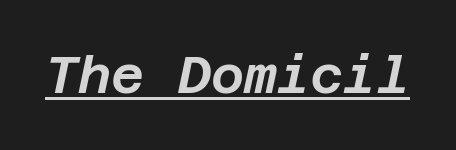
Q: Is the text italic (slanted)? A: Yes, it leans right by about 12 degrees.
Q: Is the text underlined? A: Yes.
Q: Is the spacing between letters normal or unusually wide? A: Normal.
Q: Width (condensed, normal, or wide)? A: Normal.
Q: Stroke contrast? A: Low.
Q: x-height? A: Large.
